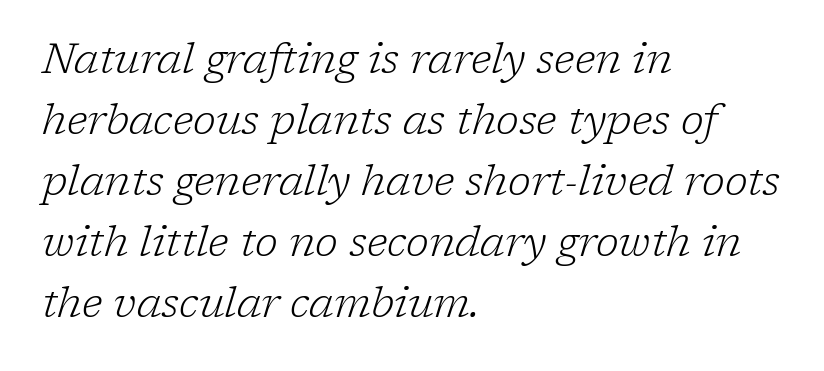
{"serif": "yes", "italic": "yes", "lean": "right", "slant_degrees": 17, "bold": "no", "weight": "light", "width": "normal", "stroke_contrast": "low", "x_height": "medium", "monospaced": "no", "underline": "no", "align": "left", "line_spacing": "normal", "line_spacing_ratio": 1.45, "letter_spacing": "normal", "letter_spacing_em": 0.0, "glyph_px": 42}
